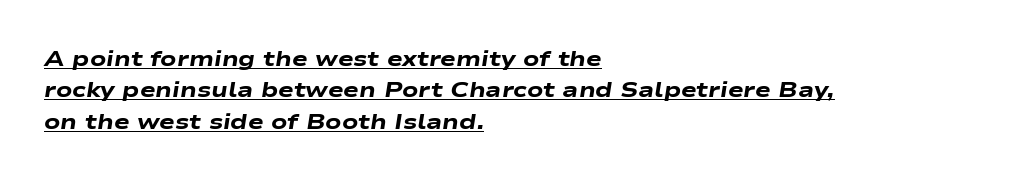
Q: Is the text bold? A: Yes.
Q: Is the text italic (slanted)? A: Yes, it leans right by about 9 degrees.
Q: Is the text underlined? A: Yes.
Q: How is the paragraph aligned? A: Left-aligned.
Q: Is the spacing between letters normal or unusually wide? A: Normal.
Q: Is the spacing between lines tight, normal or loose? A: Normal.
